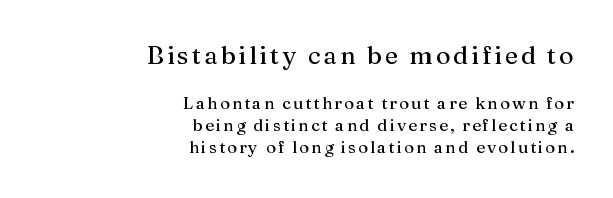
{"italic": "no", "underline": "no", "align": "right", "line_spacing": "normal", "line_spacing_ratio": 1.31, "larger_block": "first", "size_ratio": 1.47, "glyph_px": 25}
